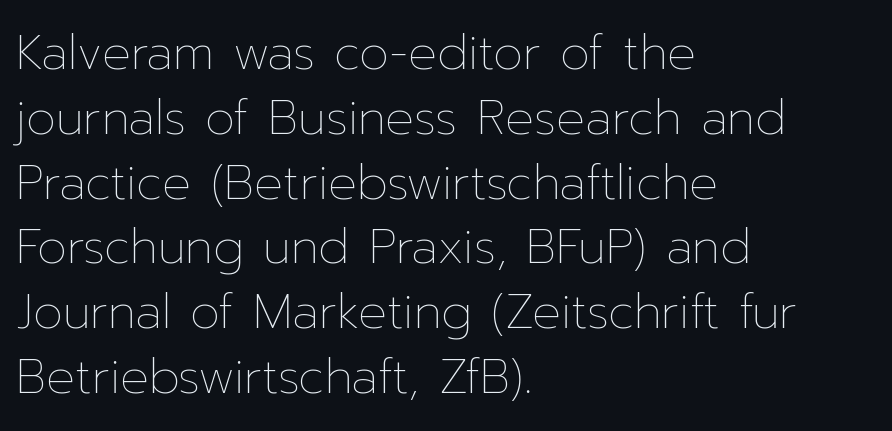
{"italic": "no", "bold": "no", "weight": "thin", "width": "normal", "stroke_contrast": "low", "x_height": "medium", "monospaced": "no", "underline": "no", "align": "left", "line_spacing": "normal", "line_spacing_ratio": 1.35, "letter_spacing": "normal", "letter_spacing_em": 0.0, "glyph_px": 48}
